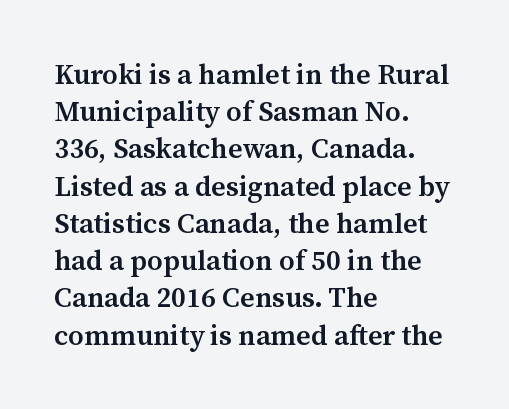
The image shows 28 px semibold serif type, upright; set left-aligned, normal line spacing (1.33x), normal letter spacing, not underlined; medium stroke contrast and a medium x-height.
